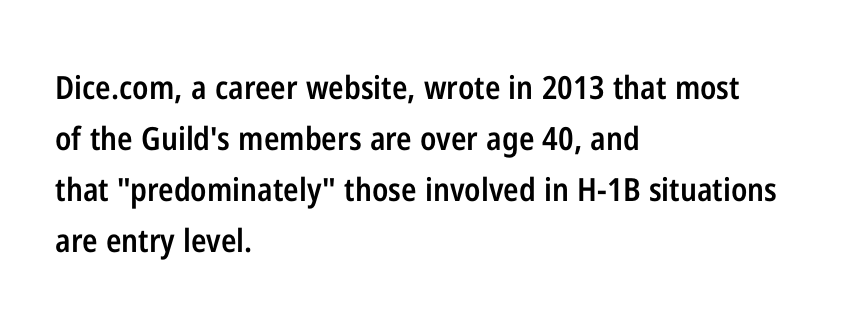
Here the designer chose a conventional face with non-uniform glyph widths. This sample keeps an unexceptional amount of space between lines. This is the in-between weight designers call semibold or demi. This sample is left-justified, so line endings fall wherever the words run out.
